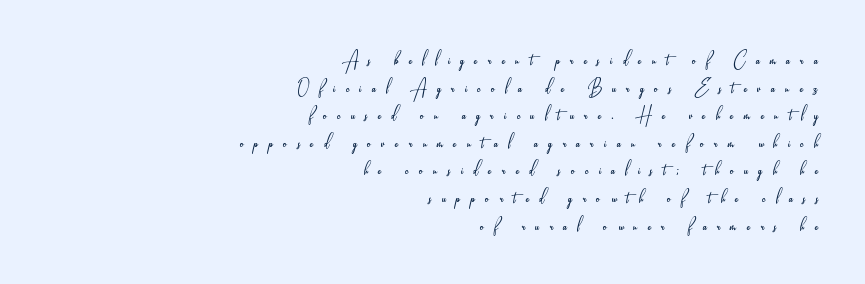
Q: Is the text bold? A: No.
Q: Is the text italic (slanted)? A: Yes.
Q: Is the text underlined? A: No.
Q: How is the paragraph aligned? A: Right-aligned.
Q: Is the spacing between letters normal or unusually wide? A: Unusually wide.
